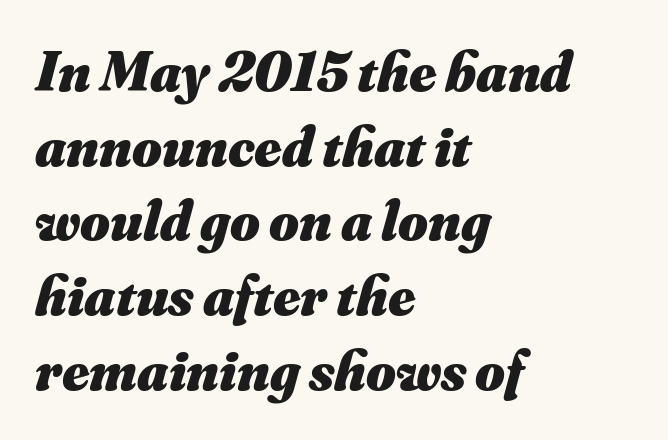
Q: Is the text bold? A: Yes.
Q: Is the text italic (slanted)? A: Yes, it leans right by about 16 degrees.
Q: Is the text underlined? A: No.
Q: How is the paragraph aligned? A: Left-aligned.
Q: Is the spacing between letters normal or unusually wide? A: Normal.
Q: Is the spacing between lines tight, normal or loose? A: Normal.
Q: Width (condensed, normal, or wide)? A: Normal.
Q: Stroke contrast? A: Medium.
Q: x-height? A: Small.
Q: Monospaced? A: No.
